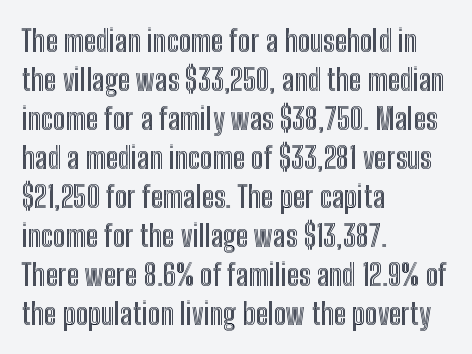
The image shows 30 px condensed type, upright; set left-aligned, normal line spacing (1.3x), normal letter spacing, not underlined; a medium x-height.
